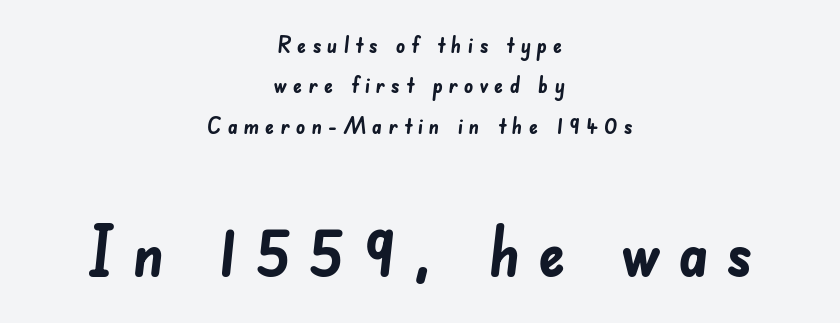
Summary of weight: heavy, a full bold. The face used here is proportionally spaced, like ordinary book or web type. This sample is center-justified, so both line endings float freely. Check the space under the baseline: it is left empty. Serif or sans? Sans — the stroke terminals are bare. Substantial extra tracking has been applied to these lines.
